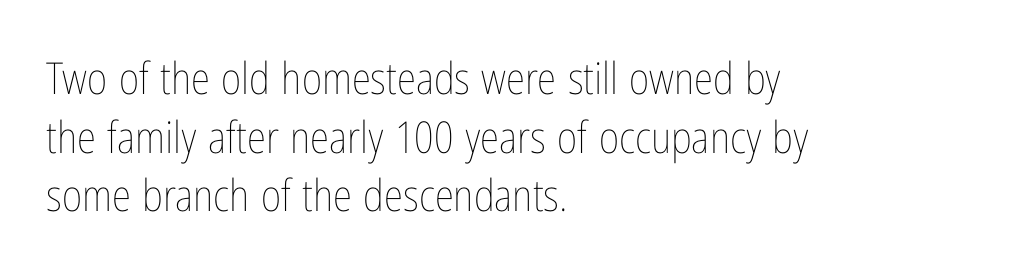
Q: Is the text bold? A: No.
Q: Is the text italic (slanted)? A: No, it is upright.
Q: Is the text underlined? A: No.
Q: How is the paragraph aligned? A: Left-aligned.
Q: Is the spacing between letters normal or unusually wide? A: Normal.
Q: Is the spacing between lines tight, normal or loose? A: Normal.
Q: Width (condensed, normal, or wide)? A: Condensed.
Q: Stroke contrast? A: Low.
Q: x-height? A: Medium.
Q: Monospaced? A: No.
